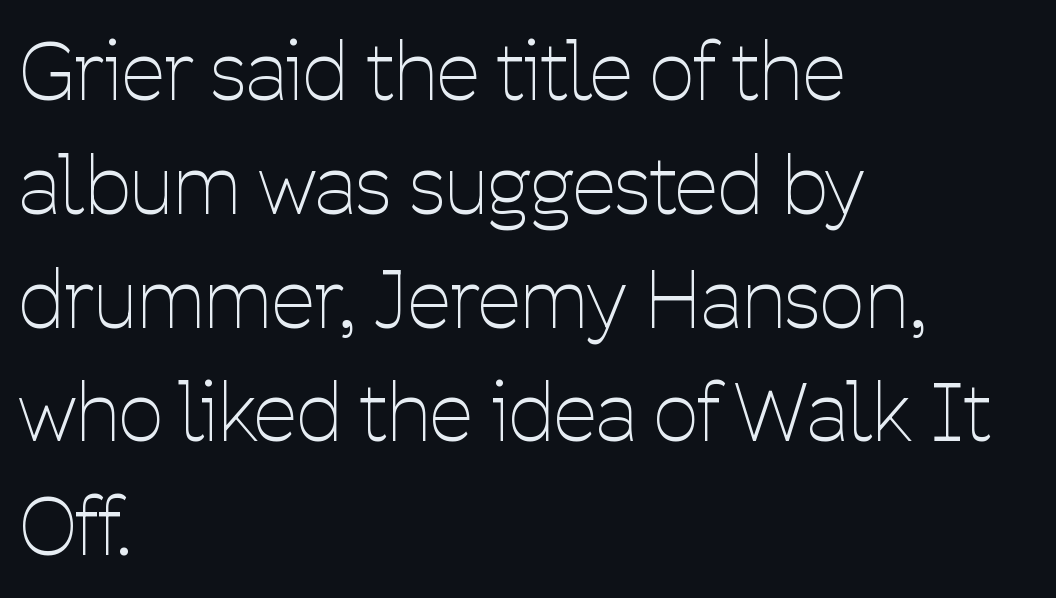
The image shows 79 px thin, condensed sans-serif type, upright; set left-aligned, normal line spacing (1.44x), normal letter spacing, not underlined; low stroke contrast and a medium x-height.
